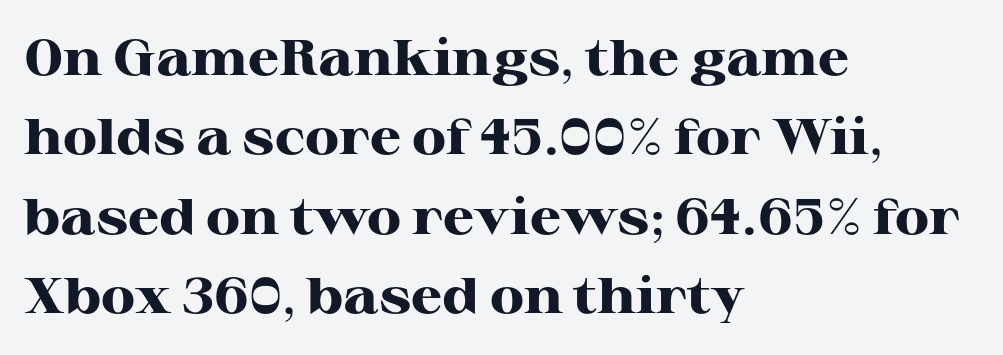
{"serif": "yes", "italic": "no", "bold": "yes", "weight": "heavy", "width": "wide", "stroke_contrast": "high", "x_height": "medium", "monospaced": "no", "underline": "no", "align": "left", "line_spacing": "normal", "line_spacing_ratio": 1.59, "letter_spacing": "normal", "letter_spacing_em": 0.0, "glyph_px": 50}
